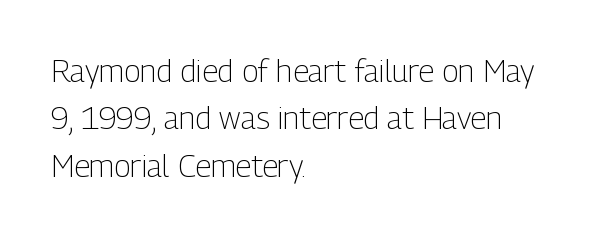
Q: Is the text bold? A: No.
Q: Is the text italic (slanted)? A: No, it is upright.
Q: Is the typeface a serif or a sans-serif typeface? A: Sans-serif.
Q: Is the text underlined? A: No.
Q: How is the paragraph aligned? A: Left-aligned.
Q: Is the spacing between letters normal or unusually wide? A: Normal.
Q: Is the spacing between lines tight, normal or loose? A: Normal.
Q: Width (condensed, normal, or wide)? A: Condensed.
Q: Stroke contrast? A: Low.
Q: x-height? A: Medium.
Q: Monospaced? A: No.
